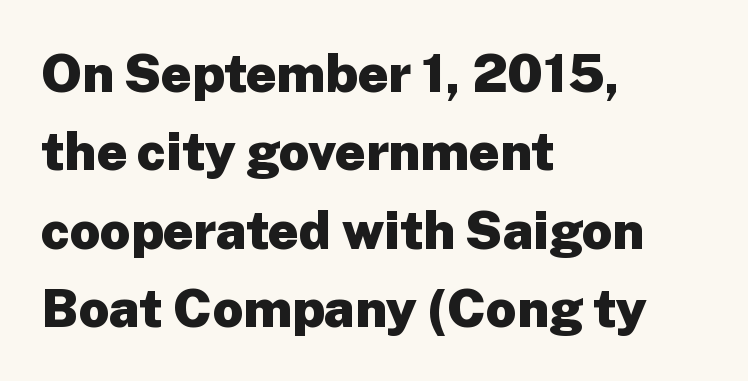
The image shows 53 px heavy sans-serif type, upright; set left-aligned, normal line spacing (1.48x), normal letter spacing, not underlined; low stroke contrast and a medium x-height.
